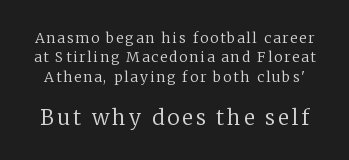
Q: Is the text bold? A: No.
Q: Is the text italic (slanted)? A: No, it is upright.
Q: Is the text underlined? A: No.
Q: Is the spacing between lines tight, normal or loose? A: Normal.
Q: Which block of text is set in a larger size, the first (top) or the second (bottom)? A: The second (bottom) one.
